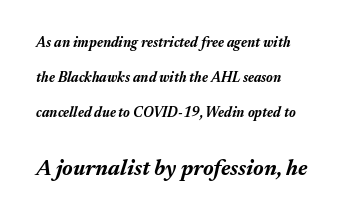
The image shows 22 px bold type, italic (leaning right); set left-aligned, loose line spacing (2.49x), normal letter spacing, not underlined; the second (bottom) block is 1.57x larger.
